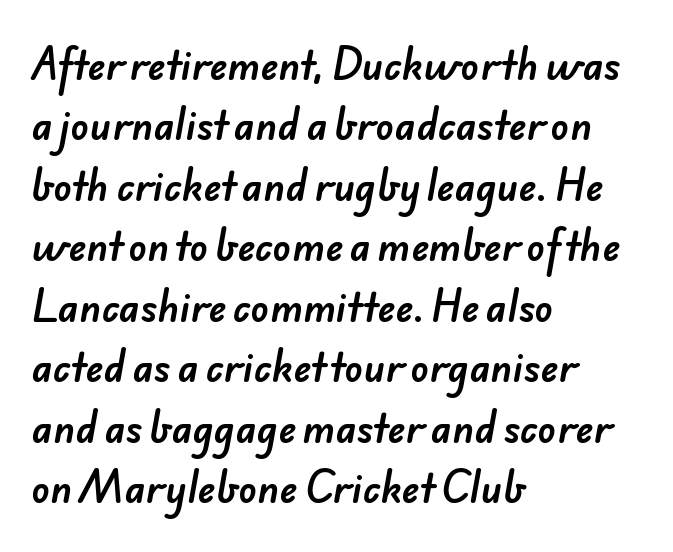
Q: Is the typeface a serif or a sans-serif typeface? A: Sans-serif.
Q: Is the text underlined? A: No.
Q: How is the paragraph aligned? A: Left-aligned.
Q: Is the spacing between letters normal or unusually wide? A: Normal.
Q: Is the spacing between lines tight, normal or loose? A: Normal.
Q: Width (condensed, normal, or wide)? A: Normal.
Q: Stroke contrast? A: Low.
Q: x-height? A: Small.
Q: Monospaced? A: No.
